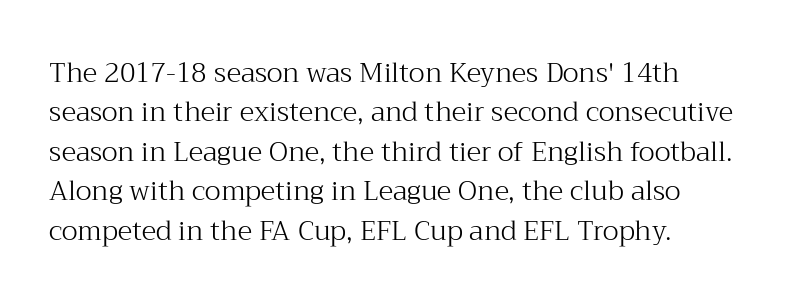
The image shows 27 px text type, upright; set left-aligned, normal line spacing (1.46x), normal letter spacing, not underlined.
